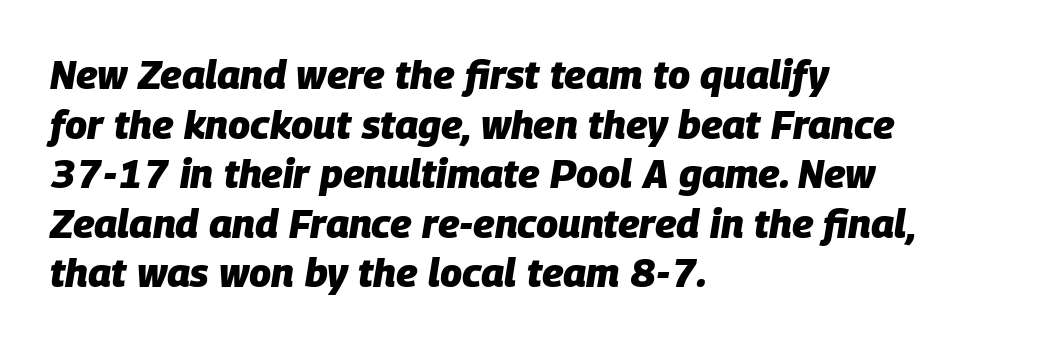
The image shows 40 px heavy type, italic (leaning right); set left-aligned, line spacing 1.24x, normal letter spacing, not underlined; low stroke contrast and a large x-height.
